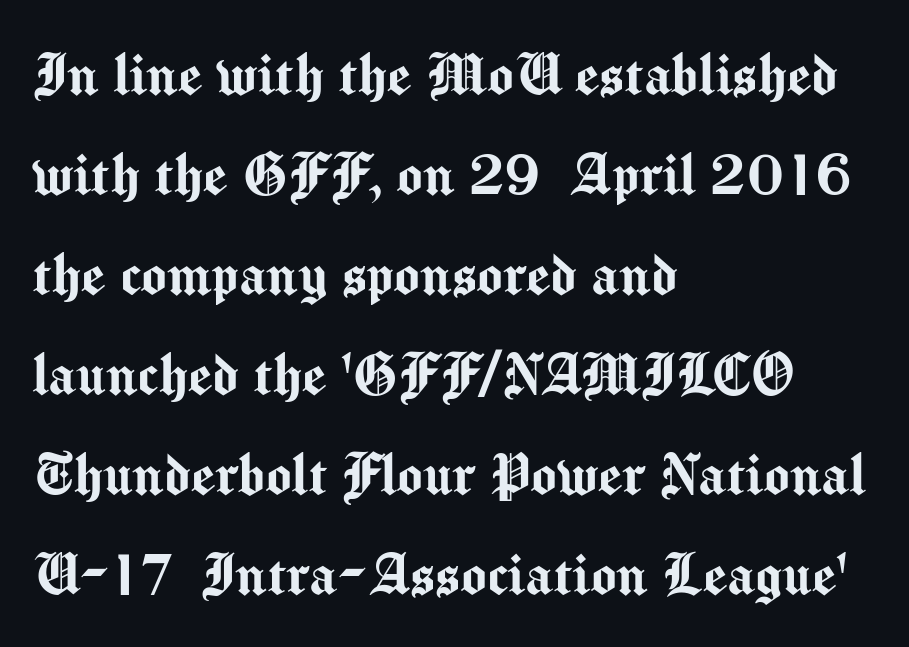
The image shows 68 px sans-serif type, upright; set left-aligned, normal line spacing (1.47x), normal letter spacing, not underlined; medium stroke contrast and a medium x-height.
